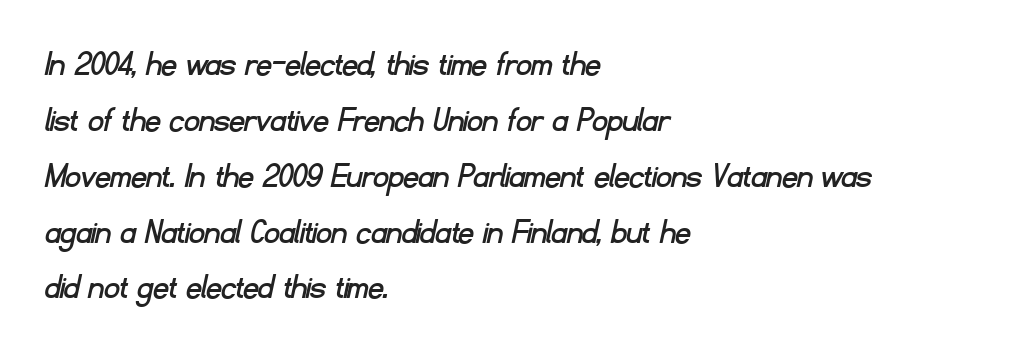
The image shows 37 px sans-serif type; set left-aligned, normal line spacing (1.51x), normal letter spacing, not underlined; low stroke contrast and a small x-height.
